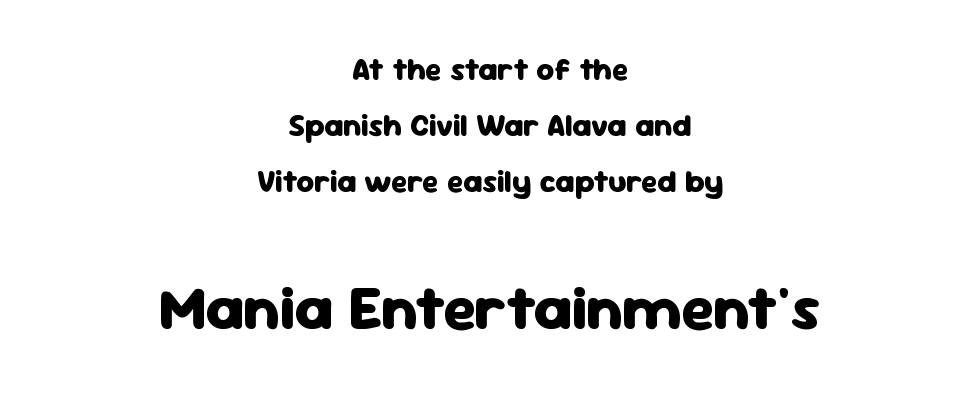
Every row of glyphs is offset so its center matches the block's center. You'd pick this weight for a headline — it's a proper bold. Small over large — that's the arrangement of the two blocks here. Caption: standard tracking, unaltered. Descender tails drop into unmarked territory. The letters advance in unequal steps, a hallmark of proportional type.
